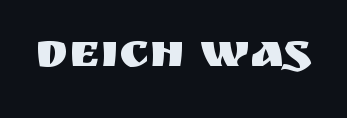
{"serif": "no", "italic": "no", "width": "normal", "stroke_contrast": "medium", "x_height": "large", "monospaced": "no", "underline": "no", "letter_spacing": "normal", "letter_spacing_em": 0.0, "glyph_px": 47}
